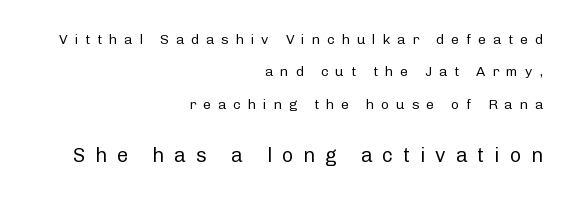
{"italic": "no", "bold": "no", "underline": "no", "align": "right", "line_spacing": "loose", "line_spacing_ratio": 2.32, "letter_spacing": "wide", "letter_spacing_em": 0.49, "larger_block": "second", "size_ratio": 1.43, "glyph_px": 20}
